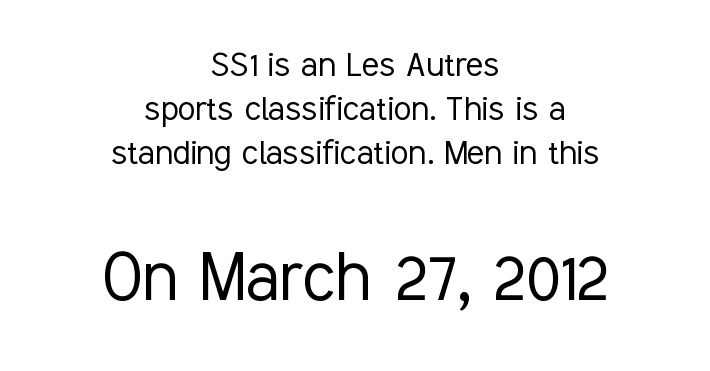
{"serif": "no", "italic": "no", "bold": "no", "weight": "light", "width": "condensed", "stroke_contrast": "low", "x_height": "medium", "monospaced": "no", "underline": "no", "align": "center", "line_spacing": "tight", "line_spacing_ratio": 1.1, "letter_spacing": "normal", "letter_spacing_em": 0.0, "larger_block": "second", "size_ratio": 2.0, "glyph_px": 80}
